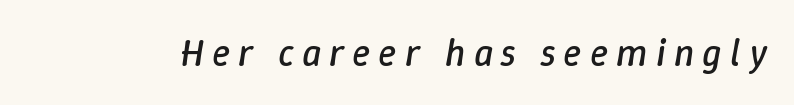
The image shows 38 px regular-weight type, italic (leaning right); set unusually wide letter spacing (+0.21 em), not underlined; low stroke contrast and a medium x-height.
